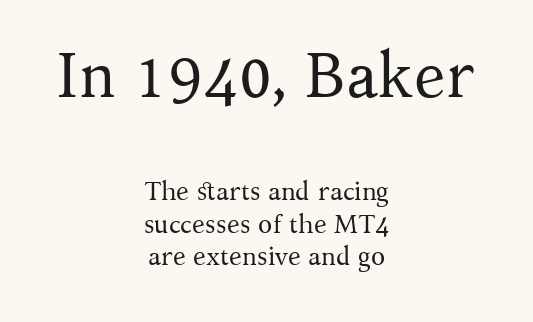
The image shows 64 px regular-weight serif type, upright; set centered, normal line spacing (1.26x), normal letter spacing, not underlined; the first (top) block is 2.46x larger; medium stroke contrast and a medium x-height.
